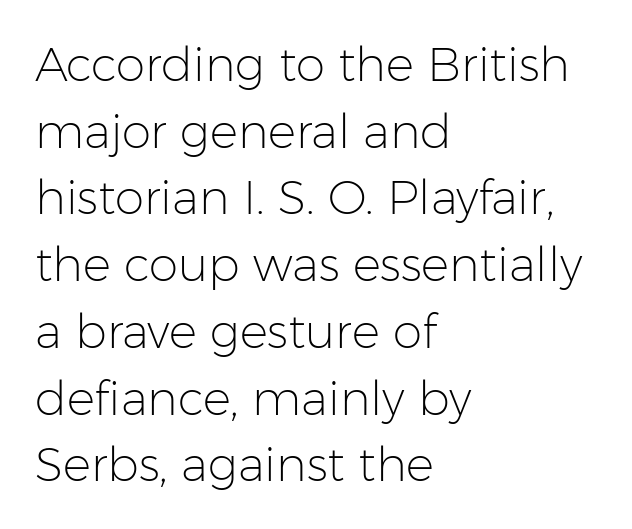
Weight class: somewhere from thin through regular. Posture: upright roman. Reading down the block, your eye returns to a fixed left position each line. Only glyphs here, with clear space below each row. The face used here is rendered with its standard letterfit.
